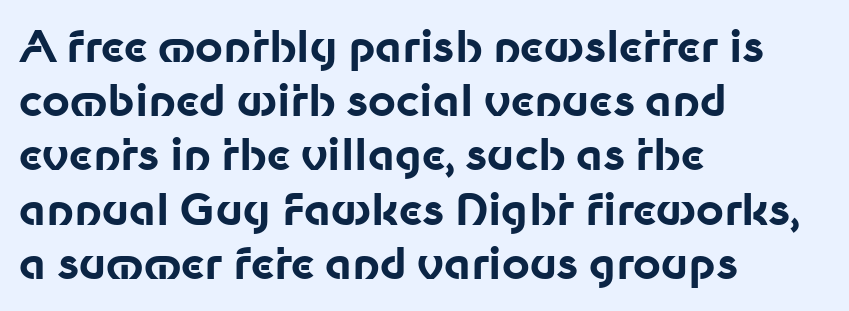
The image shows 43 px bold sans-serif type, upright; set left-aligned, normal line spacing (1.26x), normal letter spacing, not underlined; low stroke contrast and a medium x-height.
